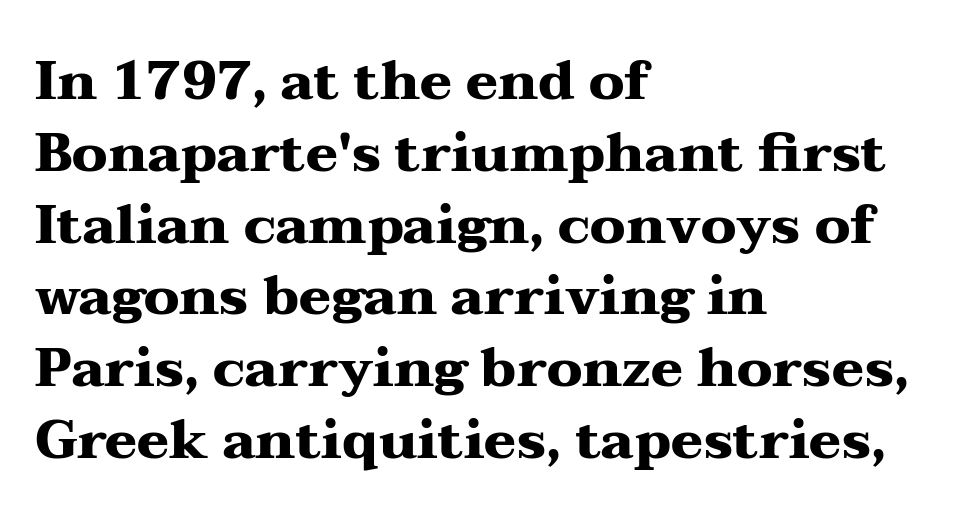
The image shows 54 px heavy, wide serif type, upright; set left-aligned, normal line spacing (1.33x), normal letter spacing, not underlined; medium stroke contrast and a medium x-height.
